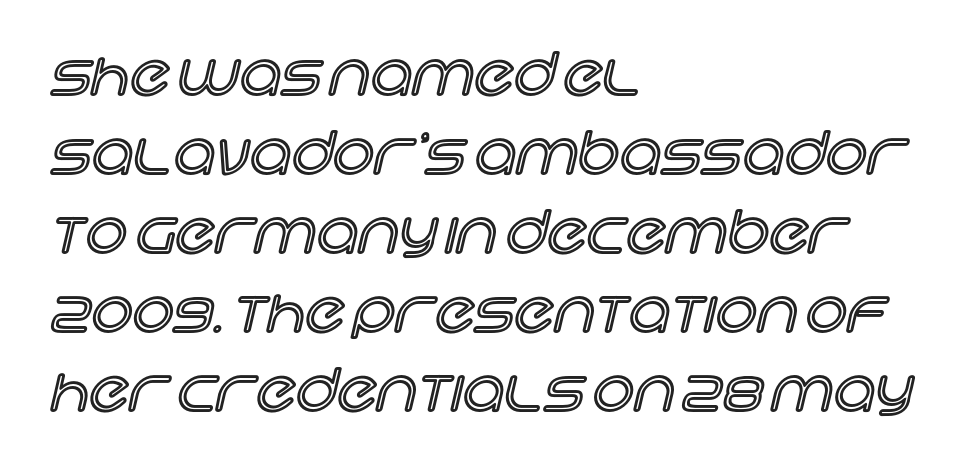
The image shows 58 px text type; set left-aligned, normal line spacing (1.36x), normal letter spacing, not underlined; a large x-height.
